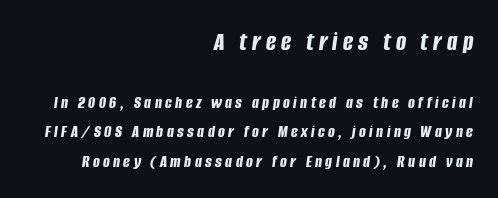
The image shows 27 px bold type, italic (leaning right); set right-aligned, normal line spacing (1.64x), not underlined; the first (top) block is 1.5x larger.
